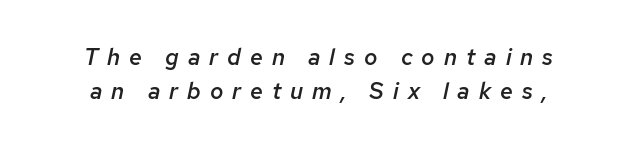
The passage shown is semibold, sitting just below true bold. Students, observe: this is what conventionally led text looks like. It's the slanting kind of type. Look at the tracking — it's clearly loosened, letters drifting apart. Where is the straight margin? There isn't one; the lines are centered. The strip under each line holds only bare page.
